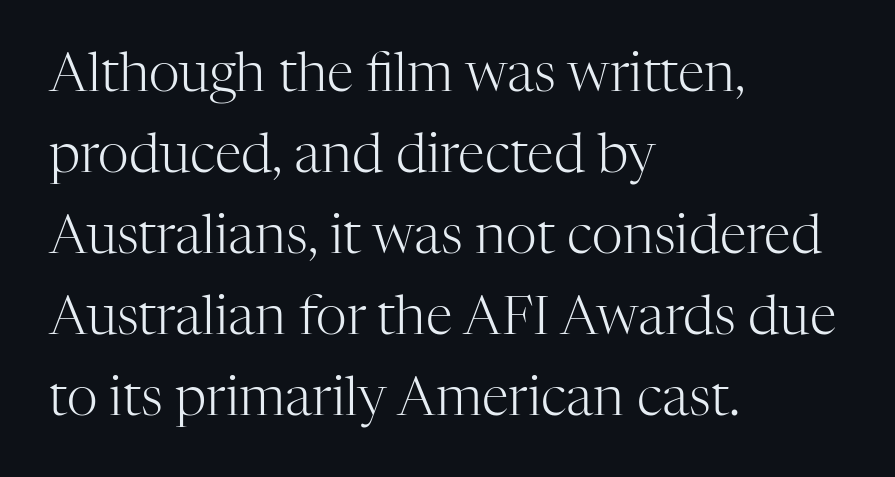
The space beneath each line is pristine and unruled. Do the characters align in a grid? No, the font is proportional. Posture: vertical. Each stroke keeps to a modest, everyday thickness or less. Baseline-to-baseline distance is the conventional proportion of letter height.
